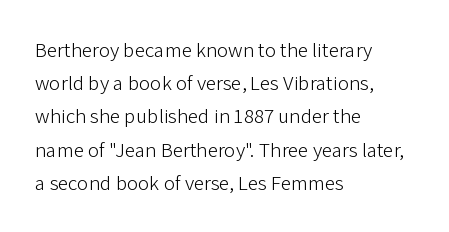
{"italic": "no", "bold": "no", "underline": "no", "align": "left", "line_spacing": "normal", "line_spacing_ratio": 1.58, "letter_spacing": "normal", "letter_spacing_em": 0.0, "glyph_px": 21}
